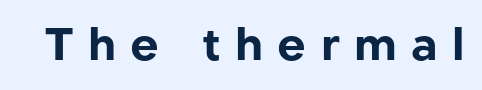
The image shows 45 px bold sans-serif type, upright; set unusually wide letter spacing (+0.32 em), not underlined; low stroke contrast and a medium x-height.
